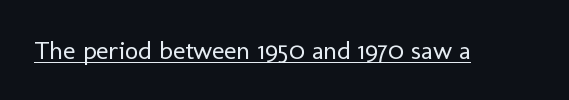
Short note: letters normally spaced. Is this a heavy cut? Hardly; it is regular or lighter. This sample uses an upright cut, with every glyph sitting square on the baseline. Is there an underline? Yes — a line sits under the letters.
